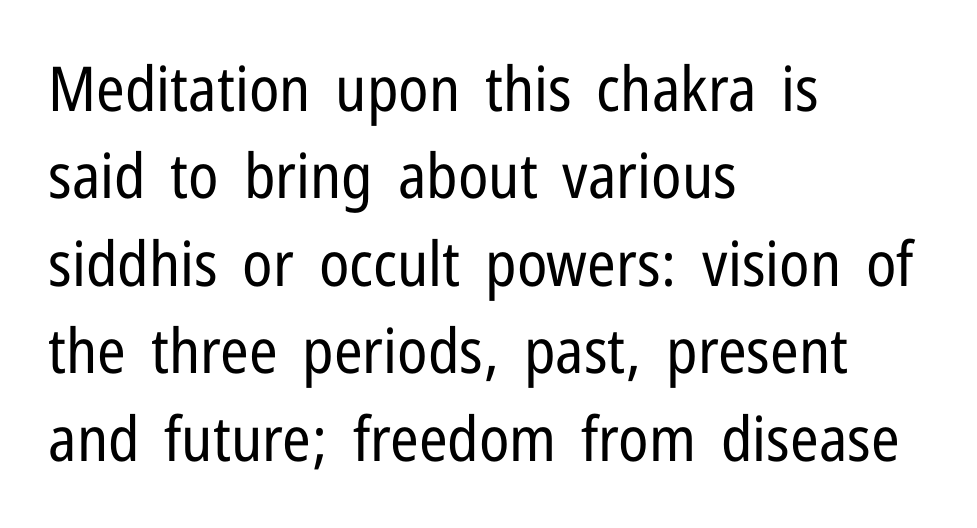
Spacing verdict: proportional, widths tailored to each character. Letters rest on an invisible, unmarked baseline. Evenly set lines give the paragraph a standard silhouette. There is no visible air inserted between adjacent glyphs.
